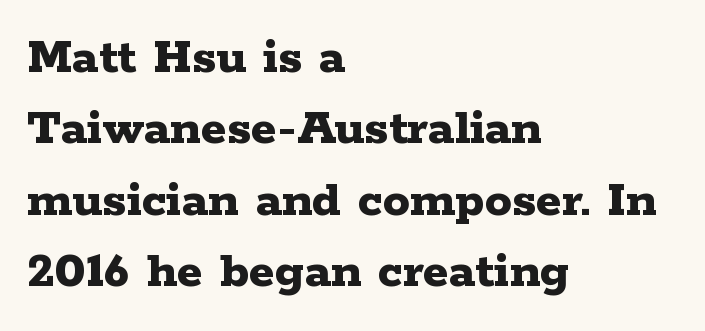
Yep, those are serifs on the letters. Tracking value appears to be zero — textbook default spacing. The vertical gap from one line to the next is medium. Looks like regular typesetting: each glyph gets only the width it needs. Where is the straight margin? On the left. Does the weight exceed regular? Yes, all the way to bold.
